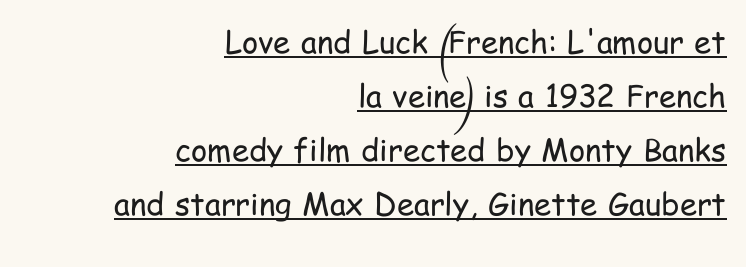
{"serif": "no", "italic": "no", "bold": "no", "weight": "regular", "width": "condensed", "stroke_contrast": "low", "x_height": "medium", "monospaced": "no", "underline": "yes", "align": "right", "line_spacing_ratio": 1.74, "letter_spacing": "normal", "letter_spacing_em": 0.0, "glyph_px": 31}
